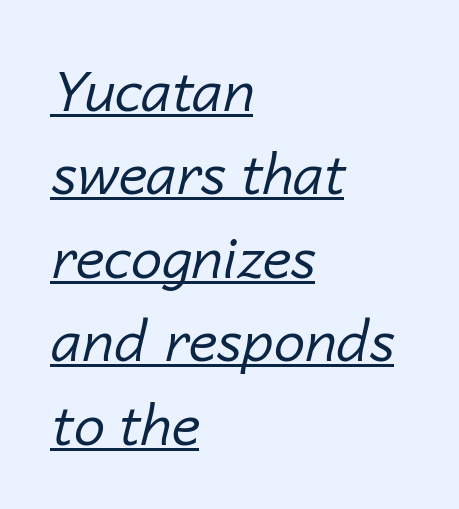
Q: Is the text bold? A: No.
Q: Is the text italic (slanted)? A: Yes, it leans right by about 14 degrees.
Q: Is the text underlined? A: Yes.
Q: How is the paragraph aligned? A: Left-aligned.
Q: Is the spacing between letters normal or unusually wide? A: Normal.
Q: Is the spacing between lines tight, normal or loose? A: Normal.
Q: Width (condensed, normal, or wide)? A: Normal.
Q: Stroke contrast? A: Low.
Q: x-height? A: Medium.
Q: Monospaced? A: No.
